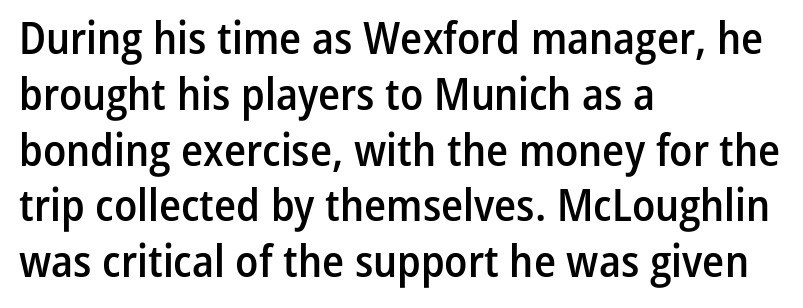
Q: Is the text bold? A: Semi-bold.
Q: Is the text italic (slanted)? A: No, it is upright.
Q: Is the typeface a serif or a sans-serif typeface? A: Sans-serif.
Q: Is the text underlined? A: No.
Q: How is the paragraph aligned? A: Left-aligned.
Q: Is the spacing between letters normal or unusually wide? A: Normal.
Q: Width (condensed, normal, or wide)? A: Condensed.
Q: Stroke contrast? A: Low.
Q: x-height? A: Medium.
Q: Monospaced? A: No.
